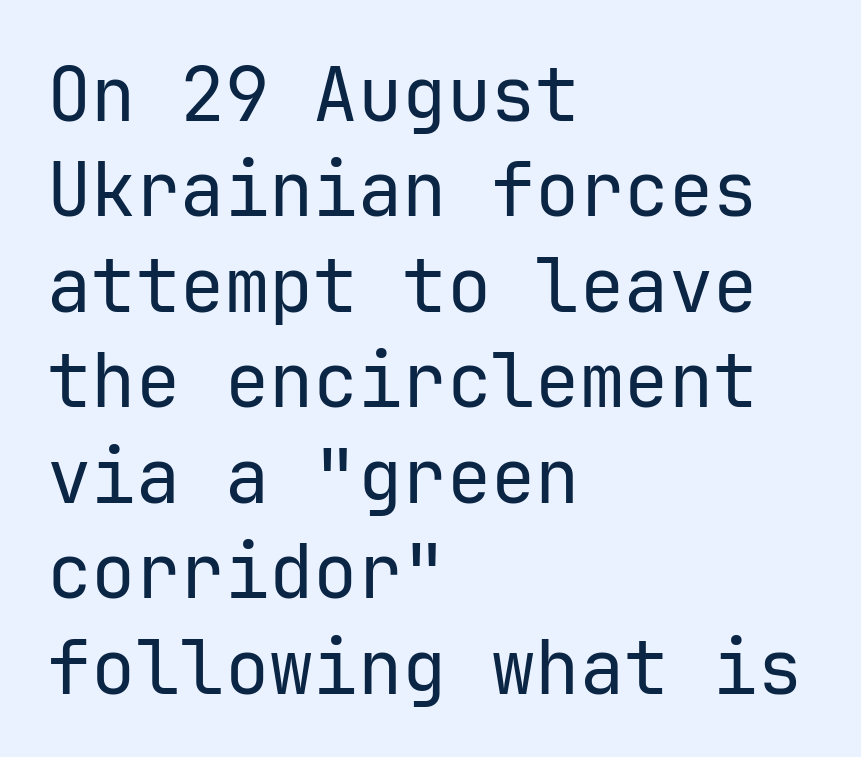
{"serif": "no", "italic": "no", "bold": "no", "weight": "regular", "width": "normal", "stroke_contrast": "low", "x_height": "medium", "monospaced": "yes", "underline": "no", "align": "left", "line_spacing": "normal", "line_spacing_ratio": 1.29, "letter_spacing": "normal", "letter_spacing_em": 0.0, "glyph_px": 74}
